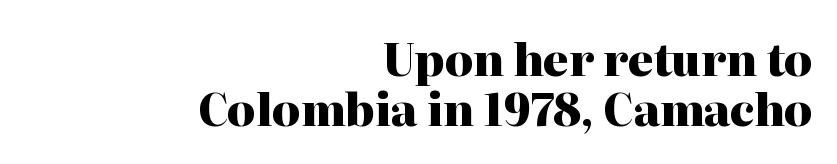
Q: Is the text bold? A: Yes.
Q: Is the text italic (slanted)? A: No, it is upright.
Q: Is the typeface a serif or a sans-serif typeface? A: Serif.
Q: Is the text underlined? A: No.
Q: How is the paragraph aligned? A: Right-aligned.
Q: Is the spacing between letters normal or unusually wide? A: Normal.
Q: Is the spacing between lines tight, normal or loose? A: Tight.
Q: Width (condensed, normal, or wide)? A: Normal.
Q: Stroke contrast? A: High.
Q: x-height? A: Medium.
Q: Monospaced? A: No.
